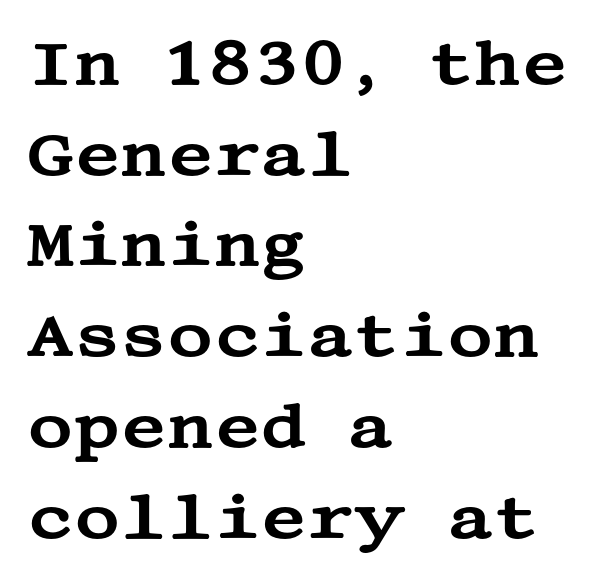
Reading down the column, the eye jumps a familiar distance to each next line. Plain, unruled lines of type. Tracking value appears to be zero — textbook default spacing. The rag falls on the right side of this text block. Letterform terminals end in serifs throughout the passage.
